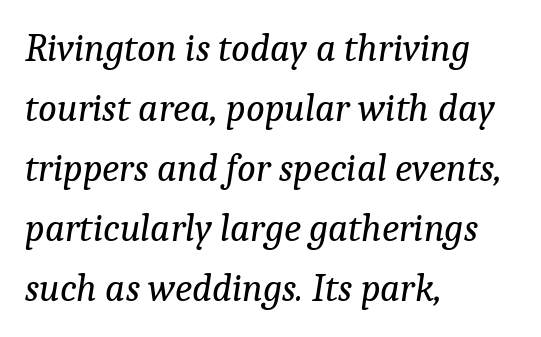
{"serif": "yes", "italic": "yes", "lean": "right", "slant_degrees": 9, "bold": "no", "weight": "regular", "width": "normal", "stroke_contrast": "low", "x_height": "medium", "monospaced": "no", "underline": "no", "align": "left", "line_spacing": "normal", "line_spacing_ratio": 1.54, "letter_spacing": "normal", "letter_spacing_em": 0.0, "glyph_px": 39}
